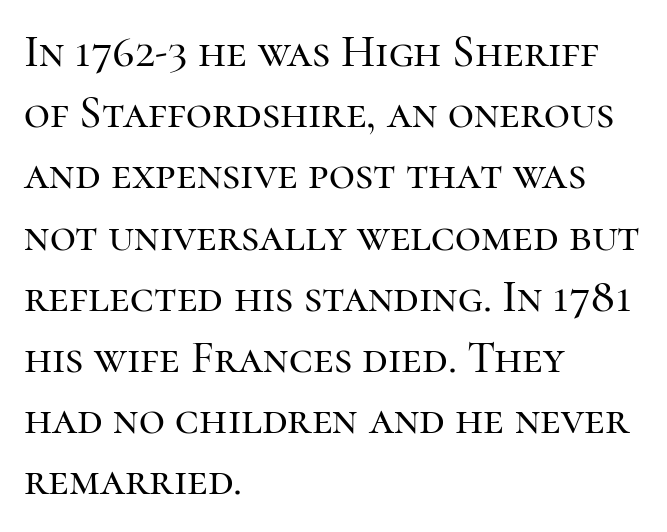
The image shows 45 px serif type, upright; set left-aligned, normal line spacing (1.36x), normal letter spacing, not underlined; high stroke contrast and a medium x-height.
